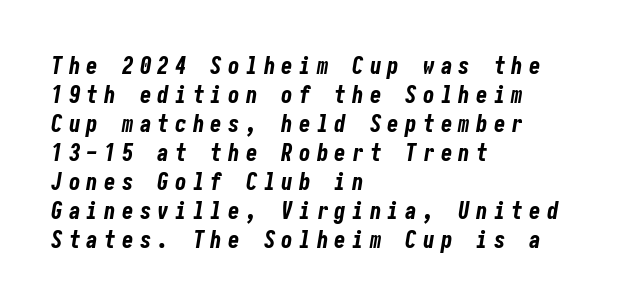
{"italic": "yes", "lean": "right", "slant_degrees": 10, "bold": "yes", "underline": "no", "align": "left", "line_spacing": "normal", "line_spacing_ratio": 1.26, "letter_spacing": "wide", "letter_spacing_em": 0.27, "glyph_px": 23}
